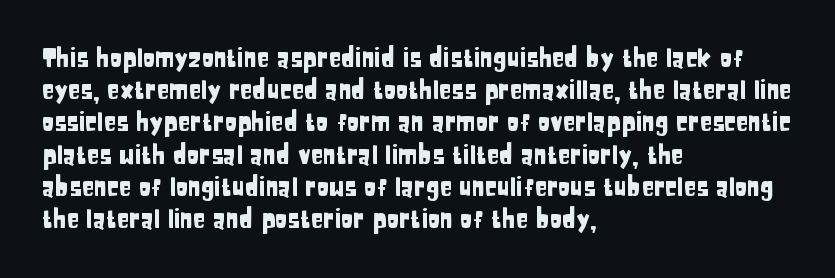
The image shows 25 px text type, upright; set left-aligned, normal line spacing (1.29x), normal letter spacing, not underlined.
